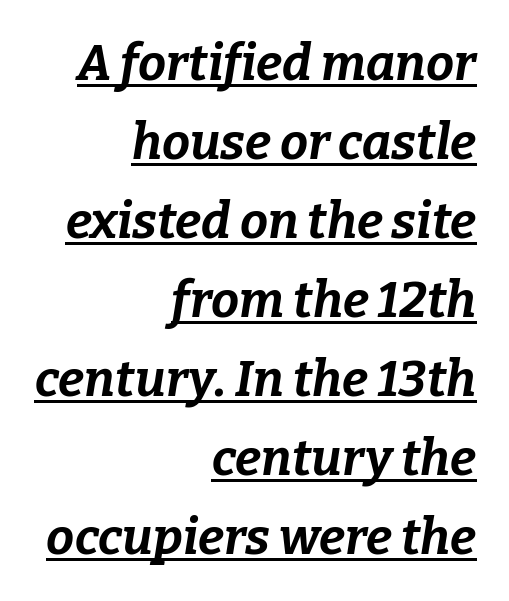
Q: Is the text bold? A: Yes.
Q: Is the text italic (slanted)? A: Yes, it leans right by about 9 degrees.
Q: Is the text underlined? A: Yes.
Q: How is the paragraph aligned? A: Right-aligned.
Q: Is the spacing between letters normal or unusually wide? A: Normal.
Q: Is the spacing between lines tight, normal or loose? A: Normal.
Q: Width (condensed, normal, or wide)? A: Normal.
Q: Stroke contrast? A: Low.
Q: x-height? A: Medium.
Q: Monospaced? A: No.
